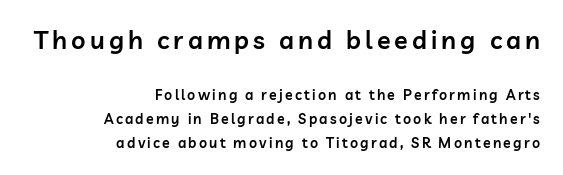
Q: Is the text bold? A: Semi-bold.
Q: Is the text italic (slanted)? A: No, it is upright.
Q: Is the text underlined? A: No.
Q: How is the paragraph aligned? A: Right-aligned.
Q: Is the spacing between lines tight, normal or loose? A: Normal.
Q: Which block of text is set in a larger size, the first (top) or the second (bottom)? A: The first (top) one.
